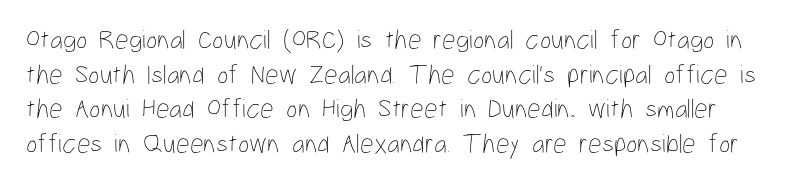
The face looks like a standard text weight, possibly lighter. Compared with typical body copy, the letter spacing here is the same. The strip under each line holds only bare page. Do the letters lean? They stand straight. In terms of leading, this rendering sits right in the middle.
